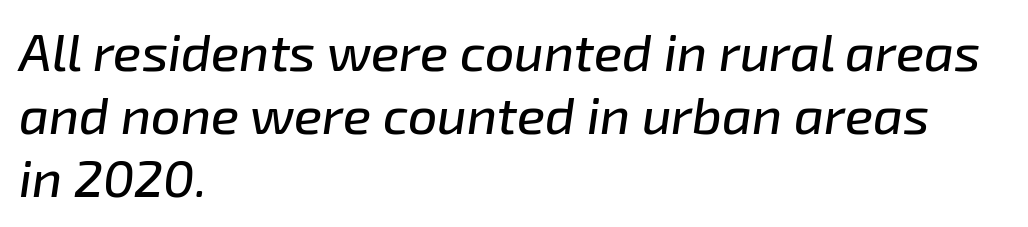
The image shows 52 px text type, italic (leaning right); set left-aligned, line spacing 1.21x, normal letter spacing, not underlined; low stroke contrast and a medium x-height.
